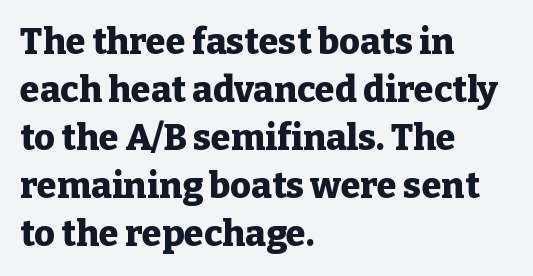
Q: Is the text bold? A: Yes.
Q: Is the text italic (slanted)? A: No, it is upright.
Q: Is the typeface a serif or a sans-serif typeface? A: Serif.
Q: Is the text underlined? A: No.
Q: How is the paragraph aligned? A: Left-aligned.
Q: Is the spacing between letters normal or unusually wide? A: Normal.
Q: Is the spacing between lines tight, normal or loose? A: Normal.
Q: Width (condensed, normal, or wide)? A: Normal.
Q: Stroke contrast? A: Low.
Q: x-height? A: Medium.
Q: Monospaced? A: No.
